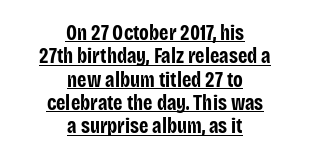
Q: Is the text bold? A: Yes.
Q: Is the text italic (slanted)? A: No, it is upright.
Q: Is the text underlined? A: Yes.
Q: How is the paragraph aligned? A: Centered.
Q: Is the spacing between letters normal or unusually wide? A: Normal.
Q: Is the spacing between lines tight, normal or loose? A: Tight.
